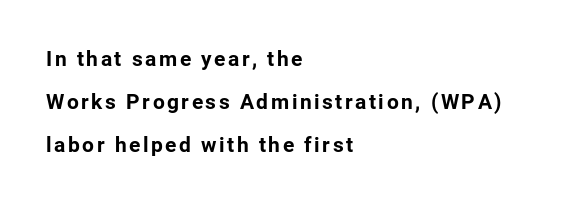
Q: Is the text bold? A: Yes.
Q: Is the text italic (slanted)? A: No, it is upright.
Q: Is the text underlined? A: No.
Q: How is the paragraph aligned? A: Left-aligned.
Q: Is the spacing between lines tight, normal or loose? A: Loose.
